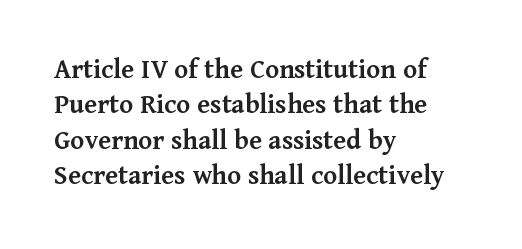
The image shows 29 px semibold serif type, upright; set left-aligned, line spacing 1.22x, normal letter spacing, not underlined; medium stroke contrast and a medium x-height.
